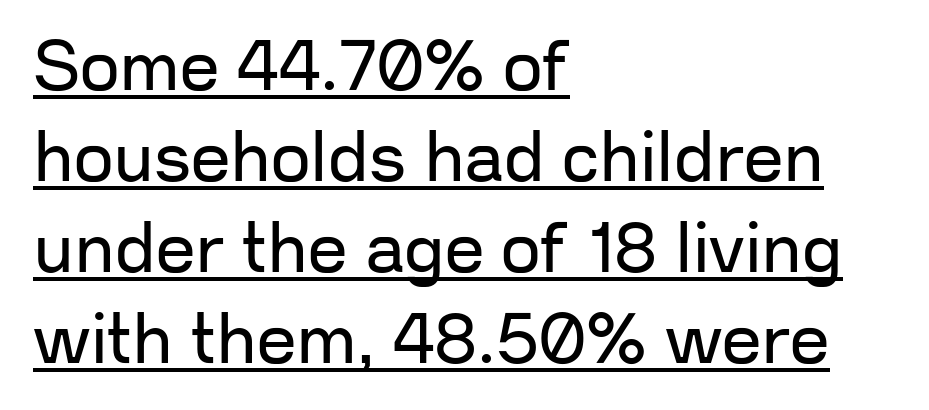
Q: Is the text bold? A: No.
Q: Is the text italic (slanted)? A: No, it is upright.
Q: Is the typeface a serif or a sans-serif typeface? A: Sans-serif.
Q: Is the text underlined? A: Yes.
Q: How is the paragraph aligned? A: Left-aligned.
Q: Is the spacing between letters normal or unusually wide? A: Normal.
Q: Is the spacing between lines tight, normal or loose? A: Normal.
Q: Width (condensed, normal, or wide)? A: Normal.
Q: Stroke contrast? A: Low.
Q: x-height? A: Medium.
Q: Monospaced? A: No.
